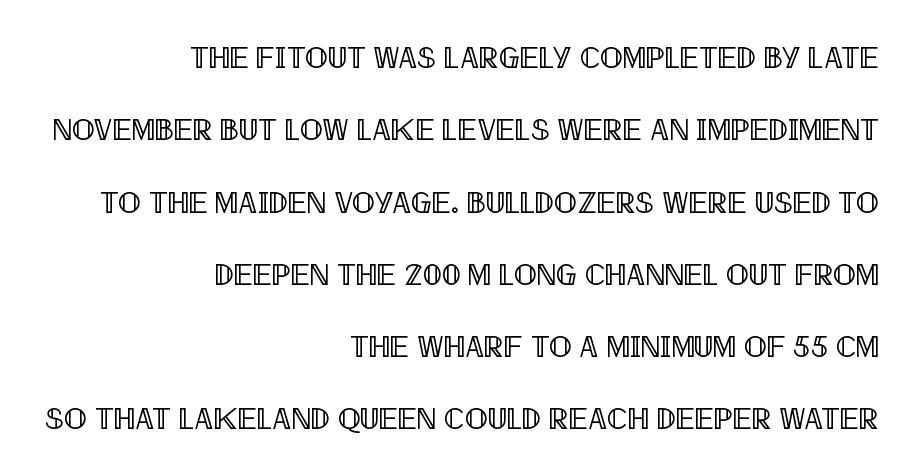
The image shows 30 px condensed type, upright; set right-aligned, loose line spacing (2.41x), normal letter spacing, not underlined; a large x-height.
